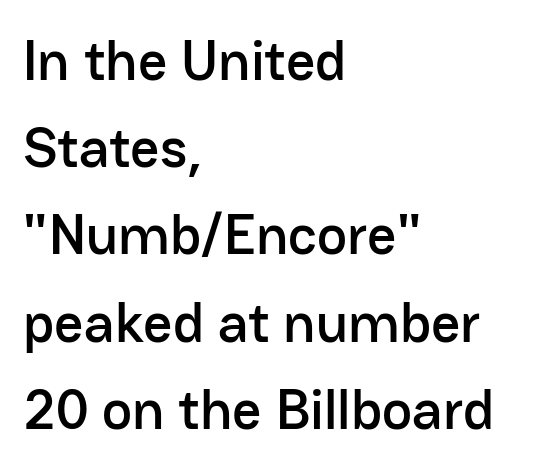
The font family rendered here belongs to the sans-serif group. Short note: letters normally spaced. The zone under the glyphs is completely vacant. Vertical spacing — default. The typesetter chose a ragged-right arrangement here.
